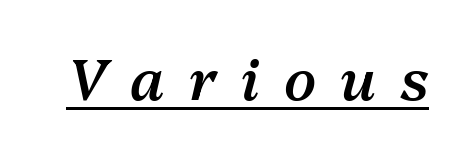
This sample has the flowing, uneven cadence of proportional lettering. There's an unmistakable incline to the writing here. This sample carries an underscore along the baseline area. On the weight axis this lands at semibold, roughly 600.
